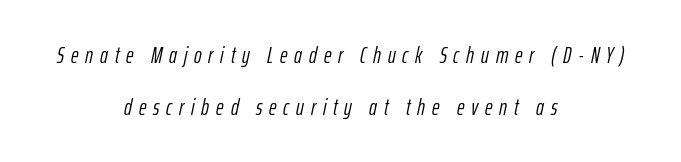
{"italic": "yes", "lean": "right", "slant_degrees": 12, "bold": "no", "underline": "no", "align": "center", "line_spacing": "loose", "line_spacing_ratio": 2.26, "letter_spacing": "wide", "letter_spacing_em": 0.3, "glyph_px": 23}
